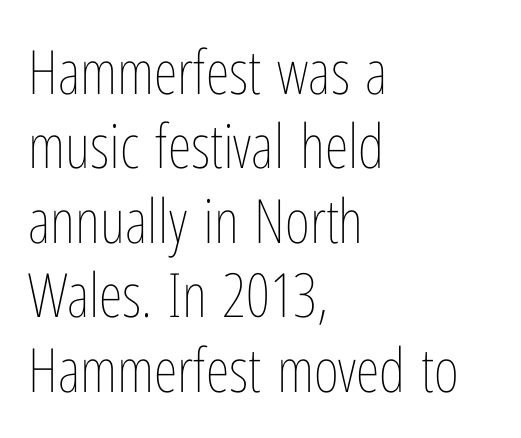
Q: Is the text bold? A: No.
Q: Is the text italic (slanted)? A: No, it is upright.
Q: Is the text underlined? A: No.
Q: How is the paragraph aligned? A: Left-aligned.
Q: Is the spacing between letters normal or unusually wide? A: Normal.
Q: Width (condensed, normal, or wide)? A: Condensed.
Q: Stroke contrast? A: Low.
Q: x-height? A: Medium.
Q: Monospaced? A: No.
